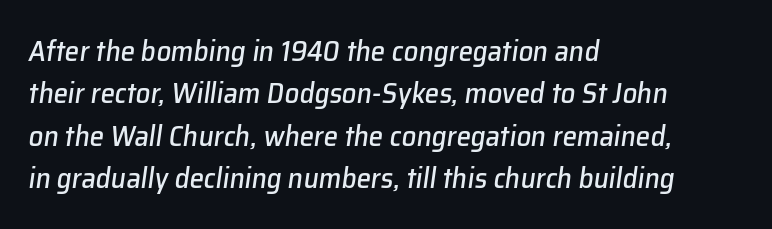
The image shows 29 px text type, italic (leaning right); set left-aligned, normal line spacing (1.46x), normal letter spacing, not underlined; low stroke contrast and a medium x-height.
